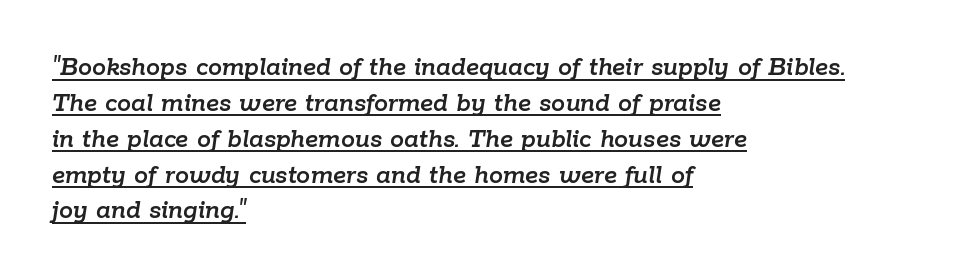
Q: Is the text italic (slanted)? A: Yes, it leans right by about 9 degrees.
Q: Is the text underlined? A: Yes.
Q: How is the paragraph aligned? A: Left-aligned.
Q: Is the spacing between letters normal or unusually wide? A: Normal.
Q: Is the spacing between lines tight, normal or loose? A: Normal.
Q: Width (condensed, normal, or wide)? A: Normal.
Q: Stroke contrast? A: Low.
Q: x-height? A: Medium.
Q: Monospaced? A: No.
